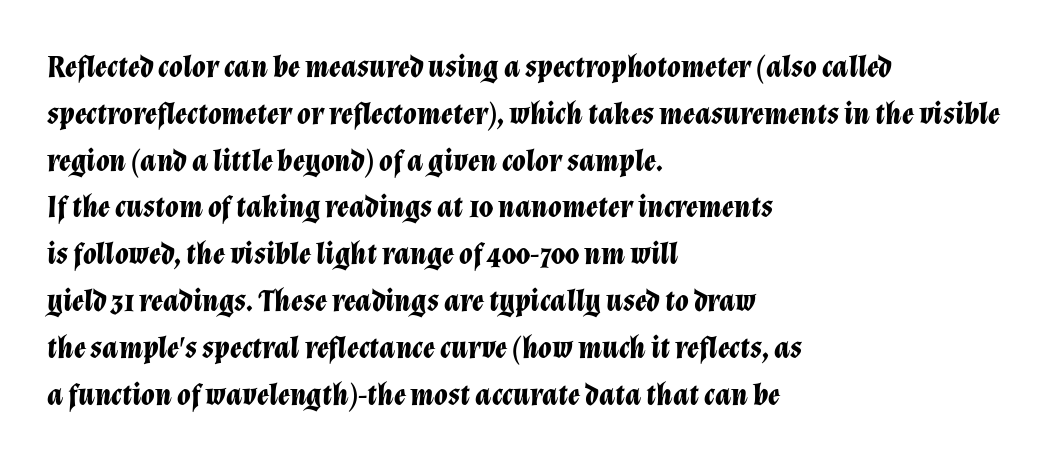
Q: Is the text bold? A: Yes.
Q: Is the text italic (slanted)? A: Yes, it leans right by about 12 degrees.
Q: Is the text underlined? A: No.
Q: How is the paragraph aligned? A: Left-aligned.
Q: Is the spacing between letters normal or unusually wide? A: Normal.
Q: Is the spacing between lines tight, normal or loose? A: Normal.
Q: Width (condensed, normal, or wide)? A: Normal.
Q: Stroke contrast? A: Low.
Q: x-height? A: Medium.
Q: Monospaced? A: No.
